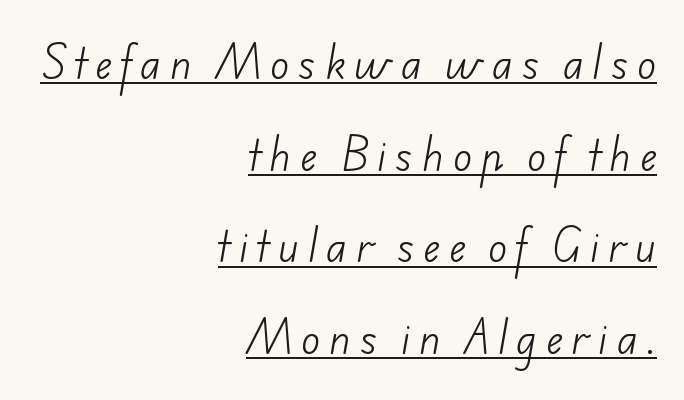
Q: Is the text bold? A: No.
Q: Is the typeface a serif or a sans-serif typeface? A: Sans-serif.
Q: Is the text underlined? A: Yes.
Q: How is the paragraph aligned? A: Right-aligned.
Q: Is the spacing between letters normal or unusually wide? A: Unusually wide.
Q: Is the spacing between lines tight, normal or loose? A: Loose.
Q: Width (condensed, normal, or wide)? A: Normal.
Q: Stroke contrast? A: Low.
Q: x-height? A: Small.
Q: Monospaced? A: No.
